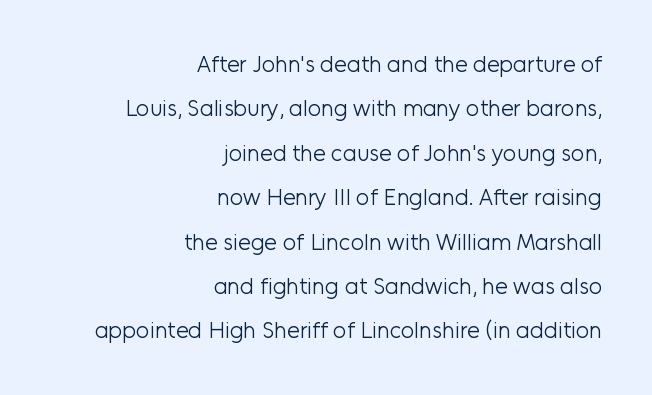
The image shows 23 px text type, upright; set right-aligned, loose line spacing (1.93x), normal letter spacing, not underlined.
